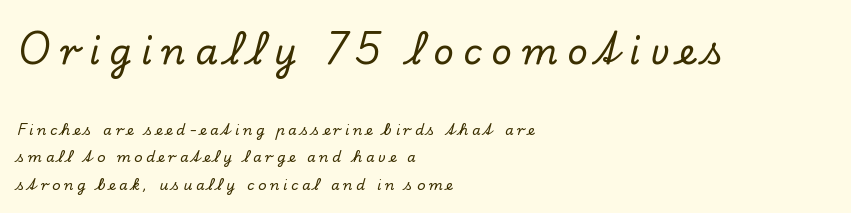
The image shows 36 px serif type; set left-aligned, loose line spacing (1.95x), unusually wide letter spacing (+0.26 em), not underlined; the first (top) block is 2.57x larger; low stroke contrast and a small x-height.
